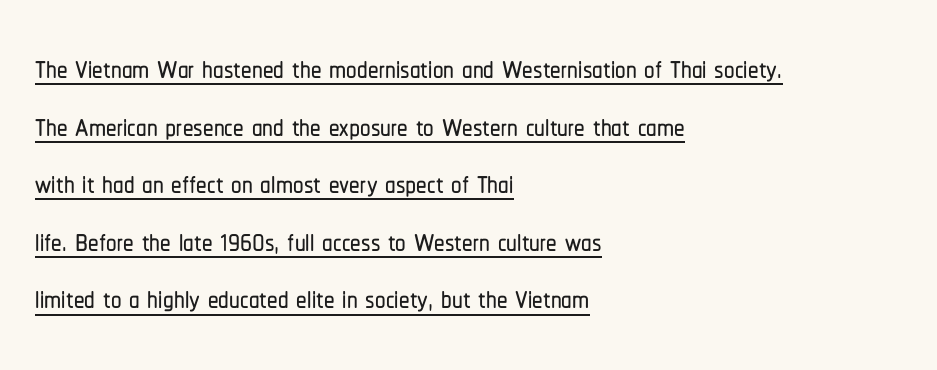
Q: Is the text italic (slanted)? A: No, it is upright.
Q: Is the typeface a serif or a sans-serif typeface? A: Sans-serif.
Q: Is the text underlined? A: Yes.
Q: How is the paragraph aligned? A: Left-aligned.
Q: Is the spacing between letters normal or unusually wide? A: Normal.
Q: Is the spacing between lines tight, normal or loose? A: Normal.
Q: Width (condensed, normal, or wide)? A: Condensed.
Q: Stroke contrast? A: Low.
Q: x-height? A: Medium.
Q: Monospaced? A: No.
